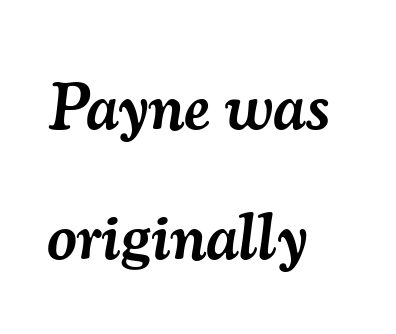
{"serif": "yes", "italic": "yes", "lean": "right", "slant_degrees": 7, "bold": "semi", "weight": "semibold", "width": "normal", "stroke_contrast": "medium", "x_height": "small", "monospaced": "no", "underline": "no", "align": "left", "line_spacing": "loose", "line_spacing_ratio": 2.0, "letter_spacing": "normal", "letter_spacing_em": 0.0, "glyph_px": 65}
